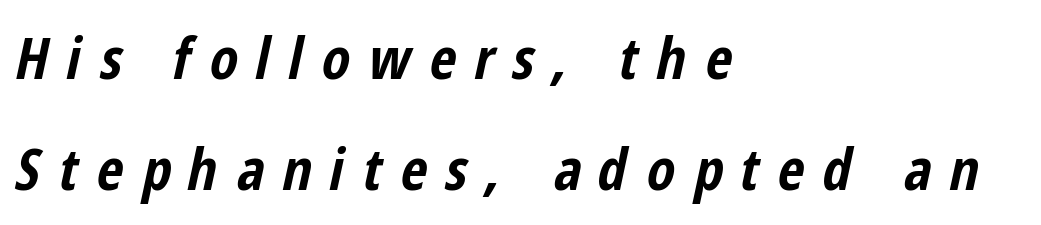
{"italic": "yes", "lean": "right", "slant_degrees": 12, "bold": "yes", "weight": "bold", "width": "condensed", "stroke_contrast": "low", "x_height": "medium", "monospaced": "no", "underline": "no", "align": "left", "line_spacing": "loose", "line_spacing_ratio": 1.92, "letter_spacing": "wide", "letter_spacing_em": 0.32, "glyph_px": 58}
